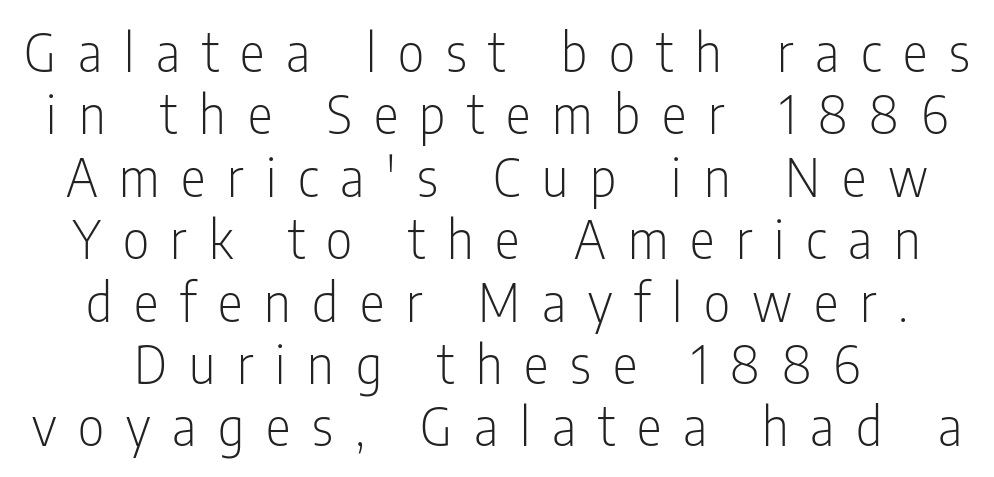
The specimen reads as upright at a glance. Is this a fixed-width face? No — the glyphs have proportional, varying widths. The foot of each line stays bare and open. The rendering inserts visible extra space after every character. Counters stay open thanks to moderate or lighter strokes. Serif or sans? Sans — the stroke terminals are bare.
